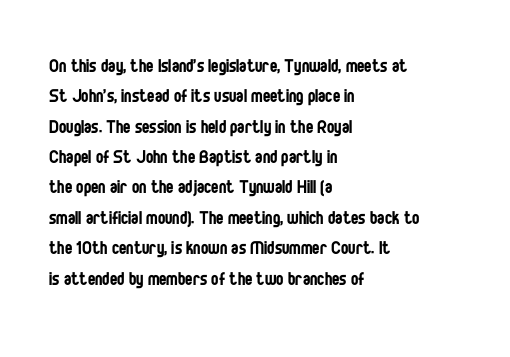
{"italic": "no", "bold": "no", "underline": "no", "align": "left", "line_spacing": "normal", "line_spacing_ratio": 1.38, "letter_spacing": "normal", "letter_spacing_em": 0.0, "glyph_px": 22}
